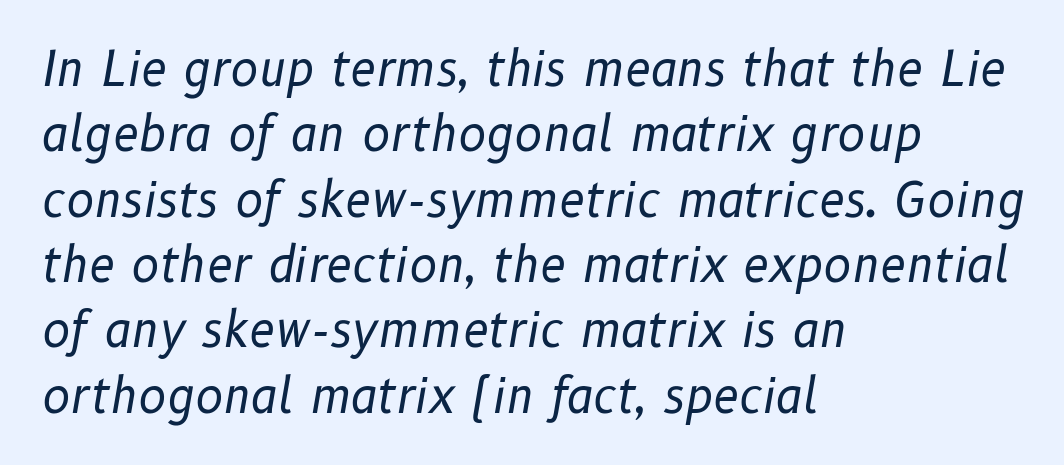
No letter is thick-stroked: the sample isn't bold. Letters rest on an invisible, unmarked baseline. Rendered with sloped, italic letterforms. Tracking here is standard; glyphs follow each other at the usual distance. Every row of glyphs begins at an identical x-position on the left. Spacing verdict: proportional, widths tailored to each character.
